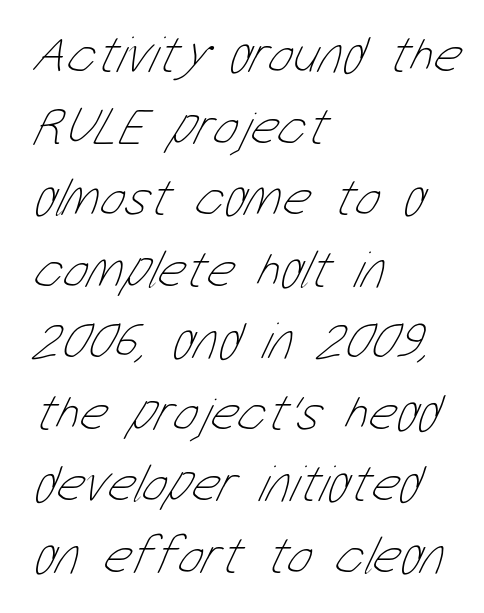
{"bold": "no", "weight": "thin", "width": "condensed", "stroke_contrast": "low", "x_height": "medium", "monospaced": "no", "underline": "no", "align": "left", "line_spacing": "normal", "line_spacing_ratio": 1.35, "letter_spacing": "normal", "letter_spacing_em": 0.0, "glyph_px": 53}
